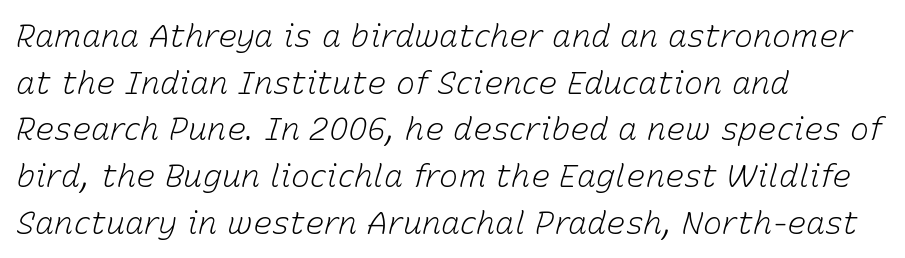
Compared with typical paragraphs, the rows here are spaced about the same. Weight: not bold — regular or lighter. Varying glyph widths throughout — classic text-font behaviour. Anything drawn beneath the words? Only blank space. The horizontal fit of the characters is conventional and even. Italic: yes, the glyphs are oblique.
